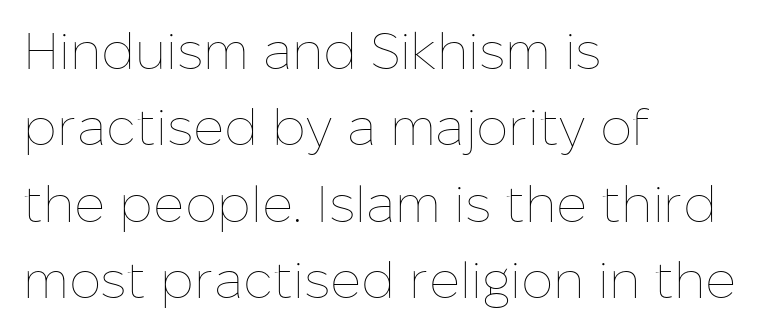
{"italic": "no", "bold": "no", "weight": "thin", "width": "normal", "stroke_contrast": "low", "x_height": "medium", "monospaced": "no", "underline": "no", "align": "left", "line_spacing": "normal", "line_spacing_ratio": 1.5, "letter_spacing": "normal", "letter_spacing_em": 0.0, "glyph_px": 51}
